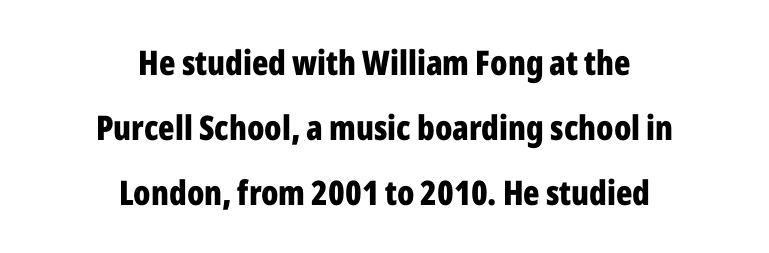
The image shows 34 px bold, condensed sans-serif type, upright; set centered, loose line spacing (1.91x), normal letter spacing, not underlined; low stroke contrast and a medium x-height.
